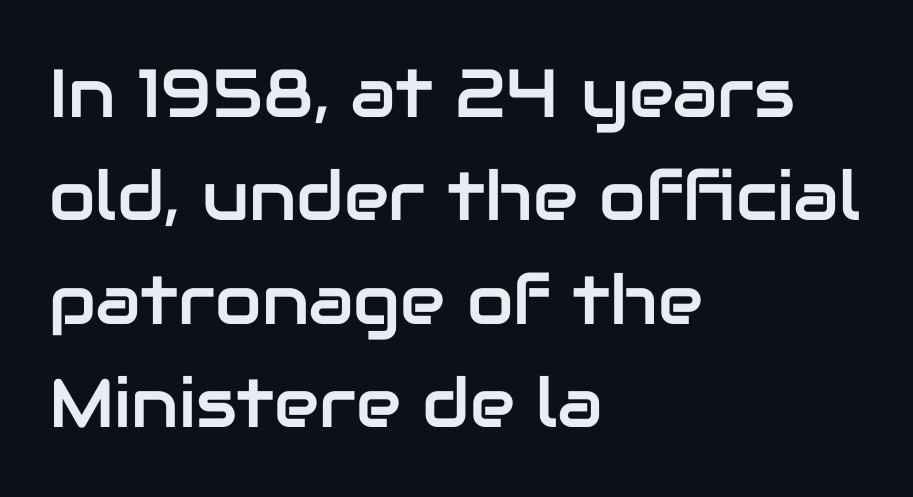
The image shows 68 px sans-serif type, upright; set left-aligned, normal line spacing (1.52x), normal letter spacing, not underlined; low stroke contrast and a medium x-height.
